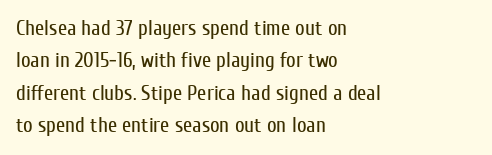
Q: Is the text bold? A: No.
Q: Is the text italic (slanted)? A: No, it is upright.
Q: Is the text underlined? A: No.
Q: How is the paragraph aligned? A: Left-aligned.
Q: Is the spacing between letters normal or unusually wide? A: Normal.
Q: Is the spacing between lines tight, normal or loose? A: Normal.
